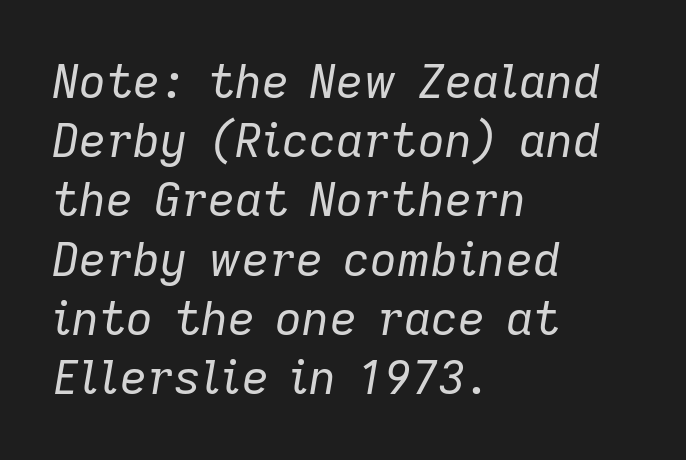
{"italic": "yes", "lean": "right", "slant_degrees": 9, "bold": "no", "weight": "regular", "width": "normal", "stroke_contrast": "low", "x_height": "medium", "monospaced": "no", "underline": "no", "align": "left", "line_spacing": "normal", "line_spacing_ratio": 1.26, "letter_spacing": "normal", "letter_spacing_em": 0.0, "glyph_px": 47}
